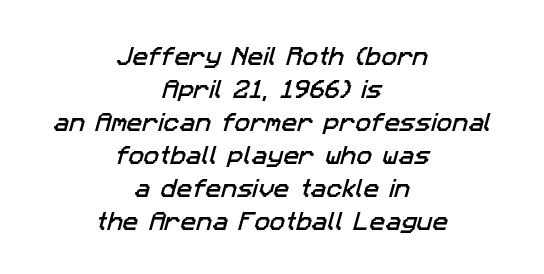
{"underline": "no", "align": "center", "line_spacing": "normal", "line_spacing_ratio": 1.57, "letter_spacing": "normal", "letter_spacing_em": 0.0, "glyph_px": 21}
